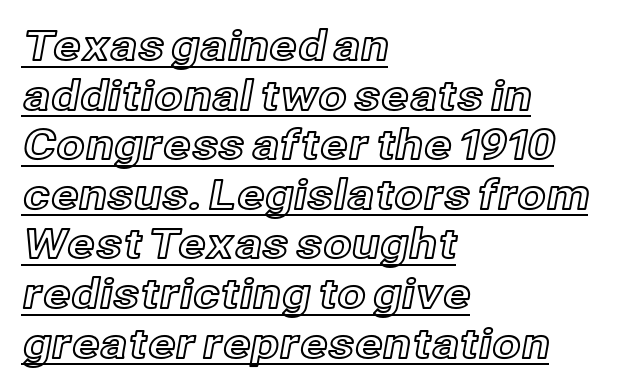
Q: Is the text italic (slanted)? A: Yes.
Q: Is the text underlined? A: Yes.
Q: How is the paragraph aligned? A: Left-aligned.
Q: Is the spacing between letters normal or unusually wide? A: Normal.
Q: Width (condensed, normal, or wide)? A: Normal.
Q: x-height? A: Medium.
Q: Monospaced? A: No.
